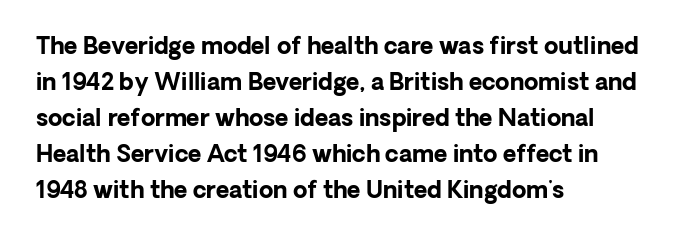
{"italic": "no", "bold": "yes", "underline": "no", "align": "left", "line_spacing": "normal", "line_spacing_ratio": 1.57, "letter_spacing": "normal", "letter_spacing_em": 0.0, "glyph_px": 23}
